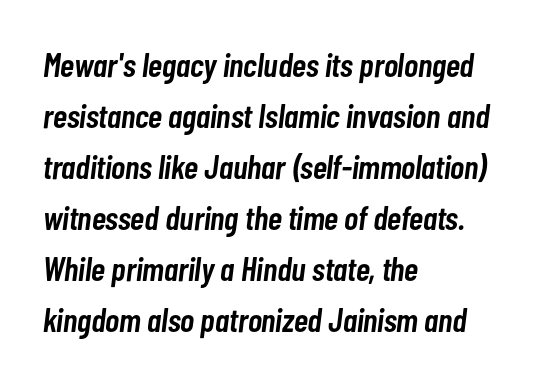
The image shows 34 px semibold, condensed type, italic (leaning right); set left-aligned, normal line spacing (1.5x), normal letter spacing, not underlined; low stroke contrast and a medium x-height.
